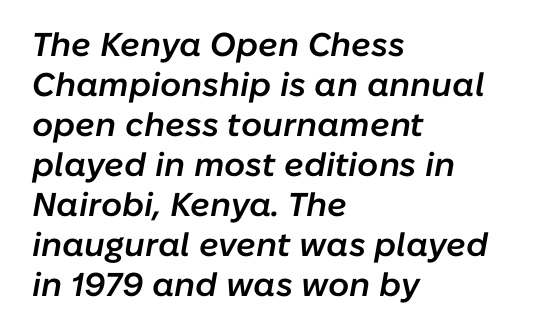
Q: Is the text bold? A: Semi-bold.
Q: Is the text italic (slanted)? A: Yes, it leans right by about 10 degrees.
Q: Is the text underlined? A: No.
Q: How is the paragraph aligned? A: Left-aligned.
Q: Is the spacing between letters normal or unusually wide? A: Normal.
Q: Width (condensed, normal, or wide)? A: Normal.
Q: Stroke contrast? A: Low.
Q: x-height? A: Medium.
Q: Monospaced? A: No.
